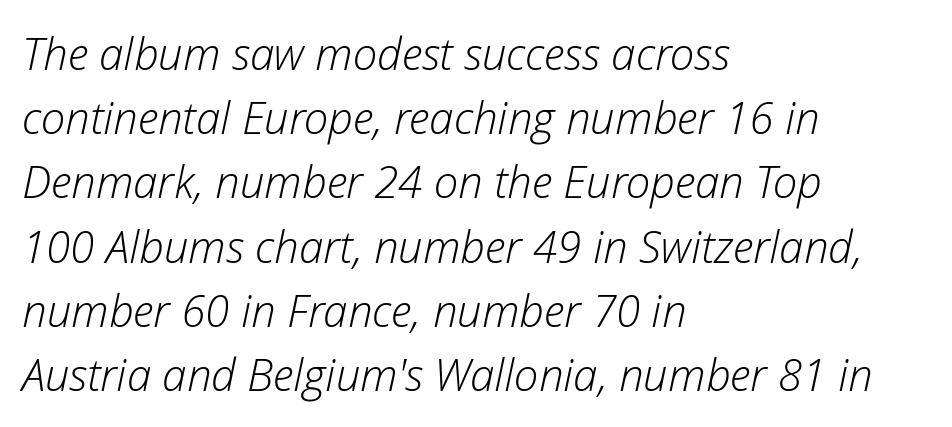
{"italic": "yes", "lean": "right", "slant_degrees": 12, "bold": "no", "weight": "light", "width": "normal", "stroke_contrast": "low", "x_height": "medium", "monospaced": "no", "underline": "no", "align": "left", "line_spacing": "normal", "line_spacing_ratio": 1.46, "letter_spacing": "normal", "letter_spacing_em": 0.0, "glyph_px": 44}
